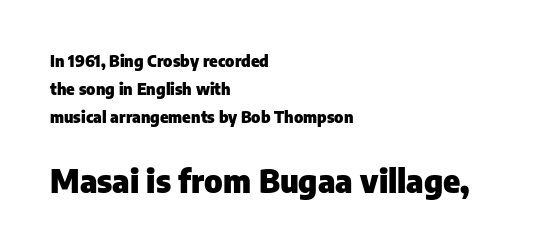
{"serif": "no", "italic": "no", "bold": "yes", "weight": "heavy", "width": "normal", "stroke_contrast": "low", "x_height": "medium", "monospaced": "no", "underline": "no", "align": "left", "line_spacing_ratio": 1.75, "letter_spacing": "normal", "letter_spacing_em": 0.0, "larger_block": "second", "size_ratio": 2.0, "glyph_px": 32}
